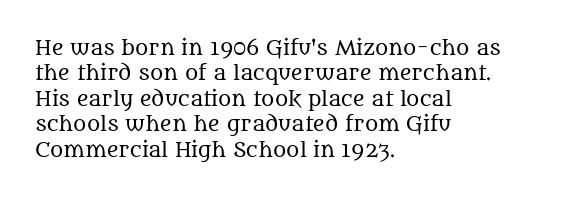
{"italic": "no", "bold": "no", "underline": "no", "align": "left", "line_spacing": "normal", "line_spacing_ratio": 1.27, "letter_spacing": "normal", "letter_spacing_em": 0.0, "glyph_px": 20}
